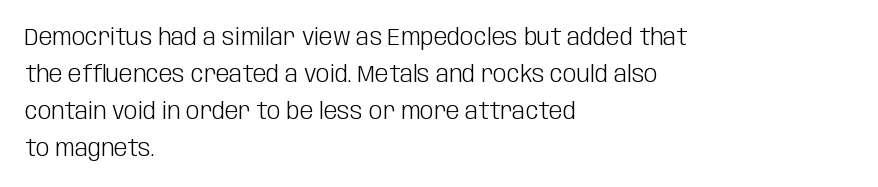
Vertical strokes here are truly vertical. Every row of glyphs begins at an identical x-position on the left. Between one letter and the next there's only the usual sliver of space. Only glyphs here, with clear space below each row.
